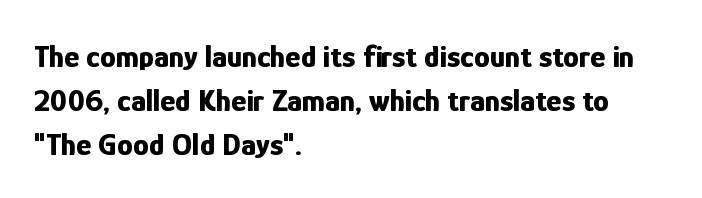
The image shows 32 px bold, condensed sans-serif type, upright; set left-aligned, normal line spacing (1.37x), normal letter spacing, not underlined; low stroke contrast and a medium x-height.
